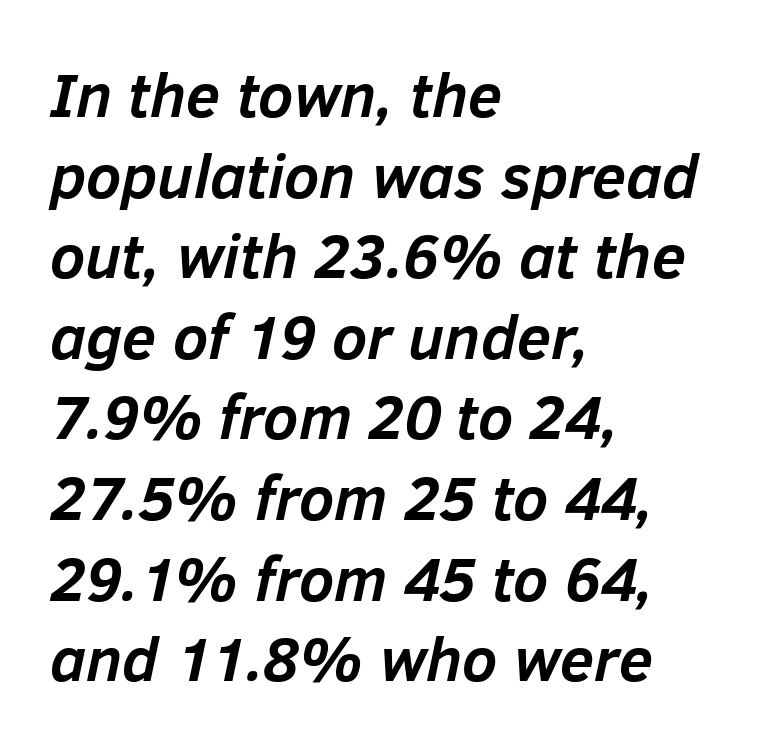
{"italic": "yes", "lean": "right", "slant_degrees": 12, "bold": "yes", "weight": "semibold", "width": "normal", "stroke_contrast": "low", "x_height": "medium", "monospaced": "no", "underline": "no", "align": "left", "line_spacing": "normal", "line_spacing_ratio": 1.3, "letter_spacing": "normal", "letter_spacing_em": 0.0, "glyph_px": 62}
